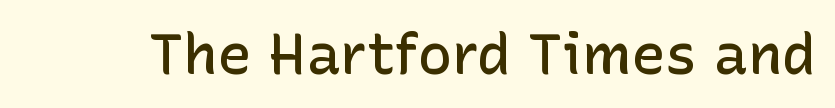
The characters display no serif detailing; their extremities are plain. Typesetter's note: demi weight, one step under bold. The horizontal fit of the characters is conventional and even. Bare-footed words on every line.
